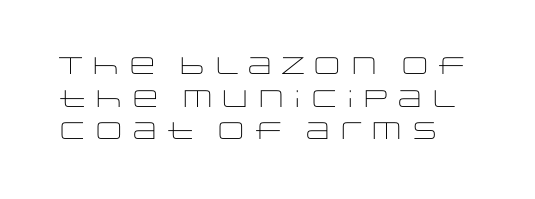
Lines of text with bare space underneath. The letters look calm and open, with moderate or lighter stems. There is no visible air inserted between adjacent glyphs. Italic? Not at all — the glyphs are vertical. Compared with typical paragraphs, the rows here are spaced about the same.
